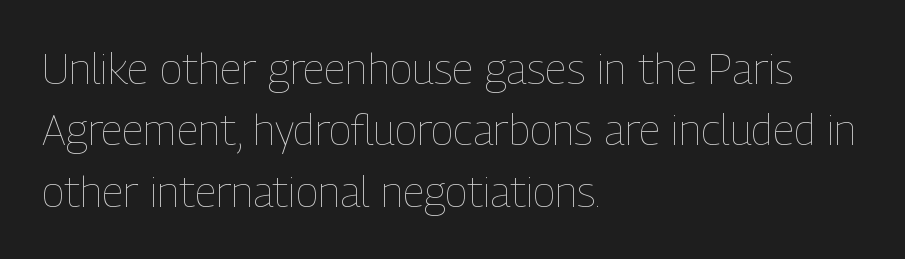
Q: Is the text bold? A: No.
Q: Is the text italic (slanted)? A: No, it is upright.
Q: Is the text underlined? A: No.
Q: How is the paragraph aligned? A: Left-aligned.
Q: Is the spacing between letters normal or unusually wide? A: Normal.
Q: Is the spacing between lines tight, normal or loose? A: Normal.
Q: Width (condensed, normal, or wide)? A: Condensed.
Q: Stroke contrast? A: Low.
Q: x-height? A: Medium.
Q: Monospaced? A: No.
